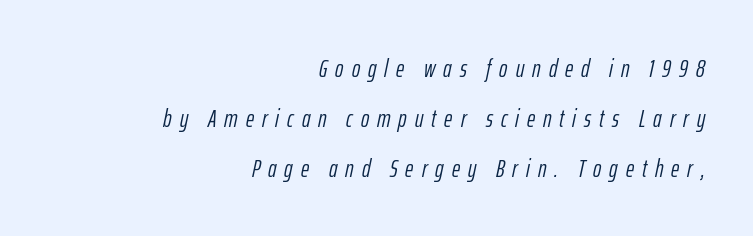
The image shows 25 px text type, italic (leaning right); set right-aligned, loose line spacing (2.0x), unusually wide letter spacing (+0.32 em), not underlined.
